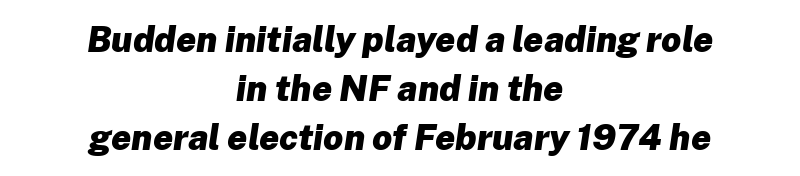
The passage shown is emphatically bold. The rendering uses natural spacing where letterforms have individual widths. The lettering tilts uniformly, giving the passage an italic look. A normal amount of white space separates one row of letters from the next. This sample is center-justified, so both line endings float freely.
